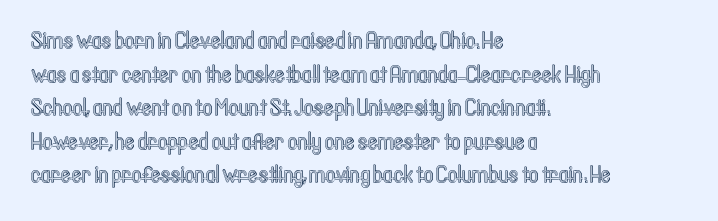
{"italic": "no", "underline": "no", "align": "left", "line_spacing": "normal", "line_spacing_ratio": 1.4, "letter_spacing": "normal", "letter_spacing_em": 0.0, "glyph_px": 24}
